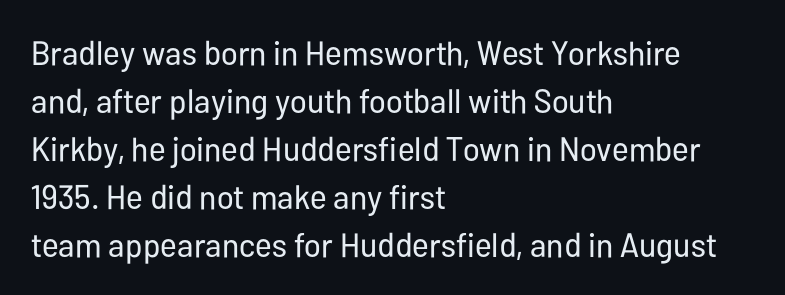
{"serif": "no", "italic": "no", "bold": "no", "weight": "regular", "width": "condensed", "stroke_contrast": "low", "x_height": "medium", "monospaced": "no", "underline": "no", "align": "left", "line_spacing": "normal", "line_spacing_ratio": 1.41, "letter_spacing": "normal", "letter_spacing_em": 0.0, "glyph_px": 34}
